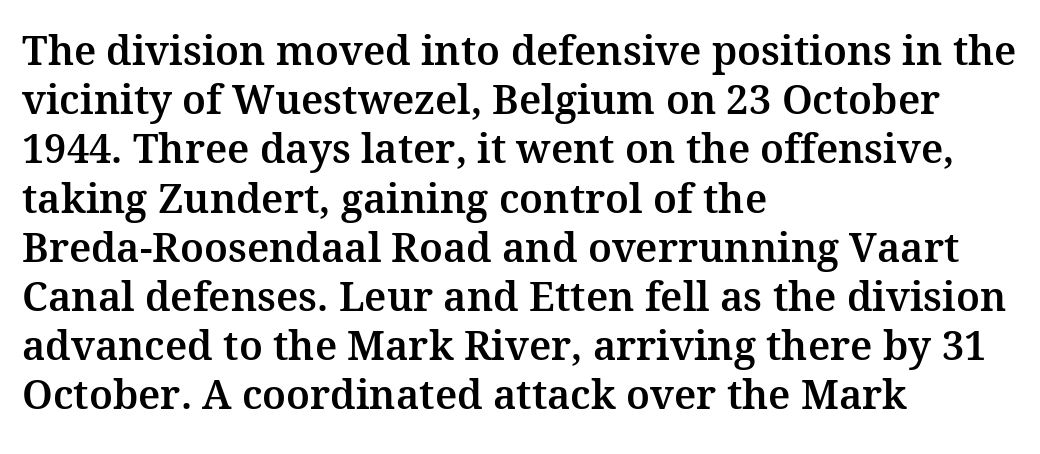
Q: Is the text italic (slanted)? A: No, it is upright.
Q: Is the typeface a serif or a sans-serif typeface? A: Serif.
Q: Is the text underlined? A: No.
Q: How is the paragraph aligned? A: Left-aligned.
Q: Is the spacing between letters normal or unusually wide? A: Normal.
Q: Width (condensed, normal, or wide)? A: Normal.
Q: Stroke contrast? A: Medium.
Q: x-height? A: Medium.
Q: Monospaced? A: No.
